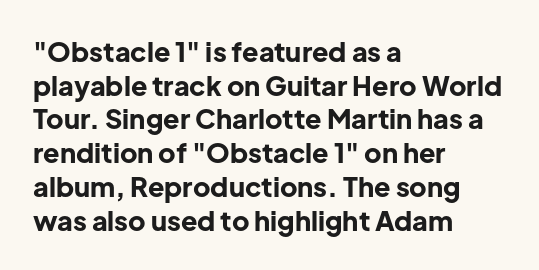
The image shows 27 px bold type, upright; set left-aligned, normal line spacing (1.25x), normal letter spacing, not underlined.
